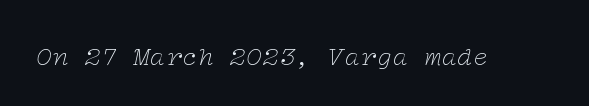
The image shows 27 px text type, italic (leaning right); set normal letter spacing, not underlined.
